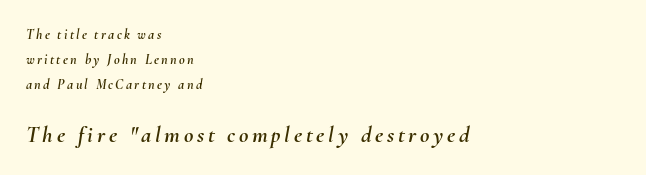
The lines in this sample share a left origin and differ only in where they stop. Unmarked baselines from the first word to the last. Does the bottom block carry the larger type? Yes, it does. Emphasis-style slanted type is in use.
